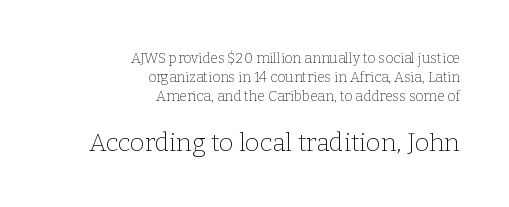
Q: Is the text bold? A: No.
Q: Is the text italic (slanted)? A: No, it is upright.
Q: Is the text underlined? A: No.
Q: How is the paragraph aligned? A: Right-aligned.
Q: Is the spacing between letters normal or unusually wide? A: Normal.
Q: Is the spacing between lines tight, normal or loose? A: Normal.
Q: Which block of text is set in a larger size, the first (top) or the second (bottom)? A: The second (bottom) one.
